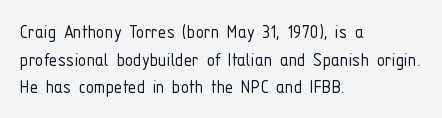
The image shows 21 px text type, upright; set left-aligned, normal line spacing (1.32x), normal letter spacing, not underlined.
